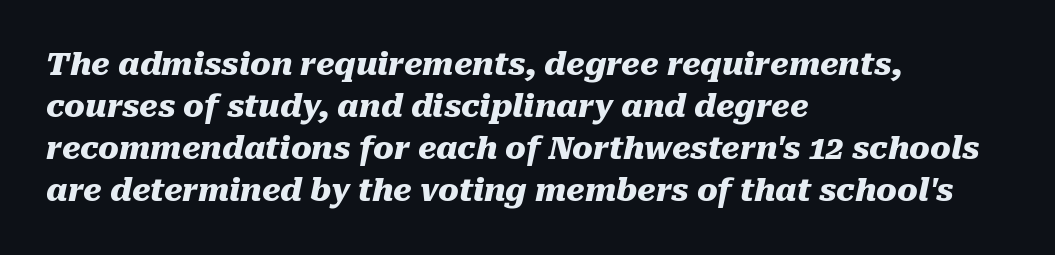
{"italic": "yes", "lean": "right", "slant_degrees": 10, "bold": "yes", "weight": "heavy", "width": "normal", "stroke_contrast": "medium", "x_height": "medium", "monospaced": "no", "underline": "no", "align": "left", "line_spacing": "normal", "line_spacing_ratio": 1.35, "letter_spacing": "normal", "letter_spacing_em": 0.0, "glyph_px": 31}
